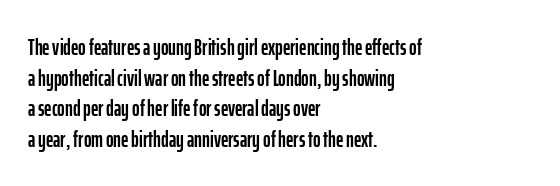
{"italic": "no", "underline": "no", "align": "left", "line_spacing": "normal", "line_spacing_ratio": 1.33, "letter_spacing": "normal", "letter_spacing_em": 0.0, "glyph_px": 23}
